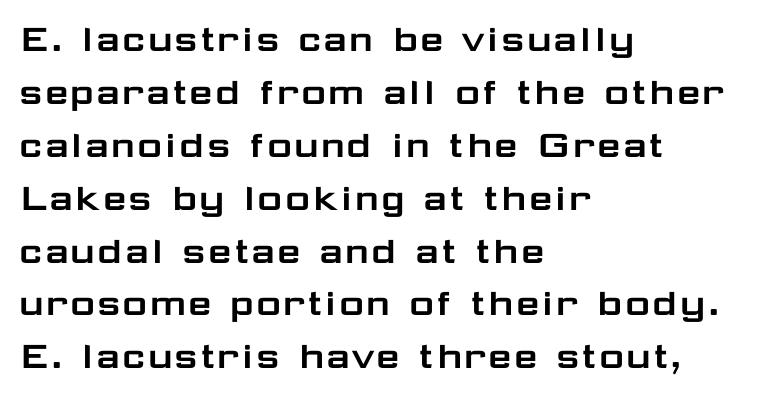
Each letter's strokes conclude bluntly, with no projecting serifs. Style check: upright. The ragged edge is on the right, which tells us the setting is flush left. This sample uses plain, unmodified letter spacing. The gap between lines stays unmarked. You could not count columns in this text — the font is proportionally spaced.
